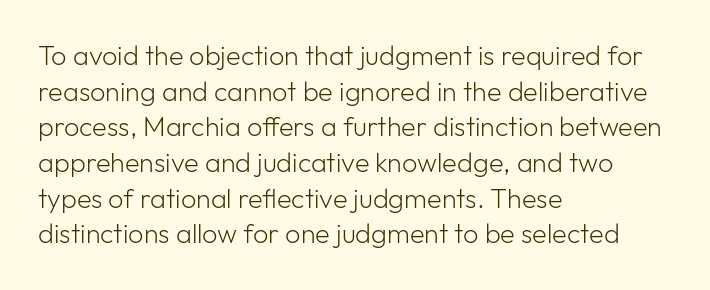
The image shows 27 px text type, upright; set left-aligned, normal line spacing (1.32x), normal letter spacing, not underlined.
